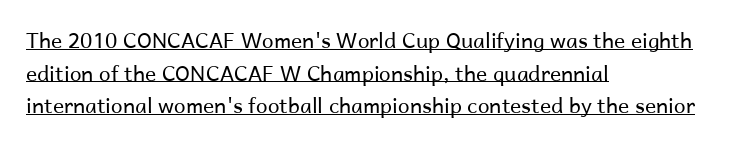
Weight: in the light-to-regular range. Italic: no, the glyphs are upright roman. Does the leading feel generous? No, just average. The line texture is even and compact thanks to regular tracking. The rendering uses the underline text-decoration. Line starts are locked; line ends wander.
